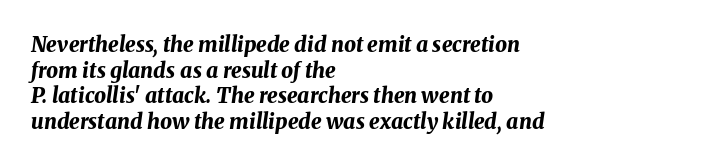
Q: Is the text bold? A: Yes.
Q: Is the text italic (slanted)? A: Yes, it leans right by about 8 degrees.
Q: Is the text underlined? A: No.
Q: How is the paragraph aligned? A: Left-aligned.
Q: Is the spacing between letters normal or unusually wide? A: Normal.
